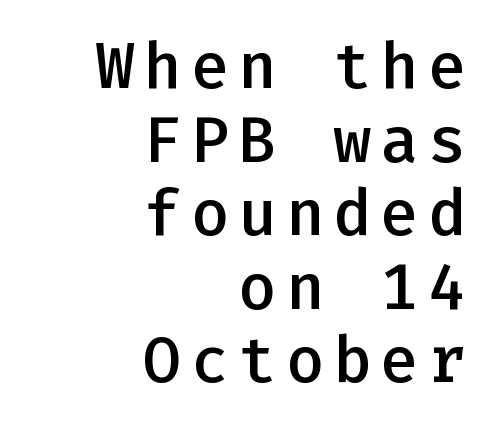
The image shows 64 px semibold sans-serif type, upright, monospaced; set right-aligned, tight line spacing (1.15x), not underlined; low stroke contrast and a medium x-height.
